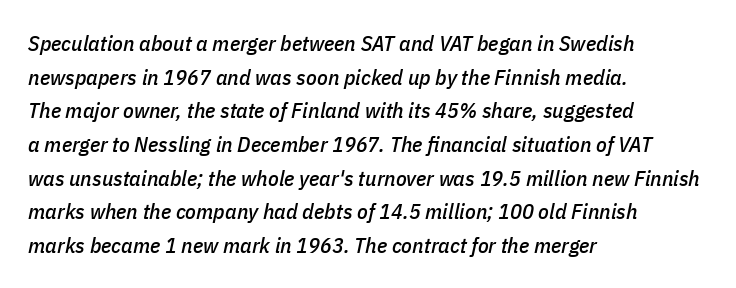
The image shows 22 px text type, italic (leaning right); set left-aligned, normal line spacing (1.53x), normal letter spacing, not underlined.
